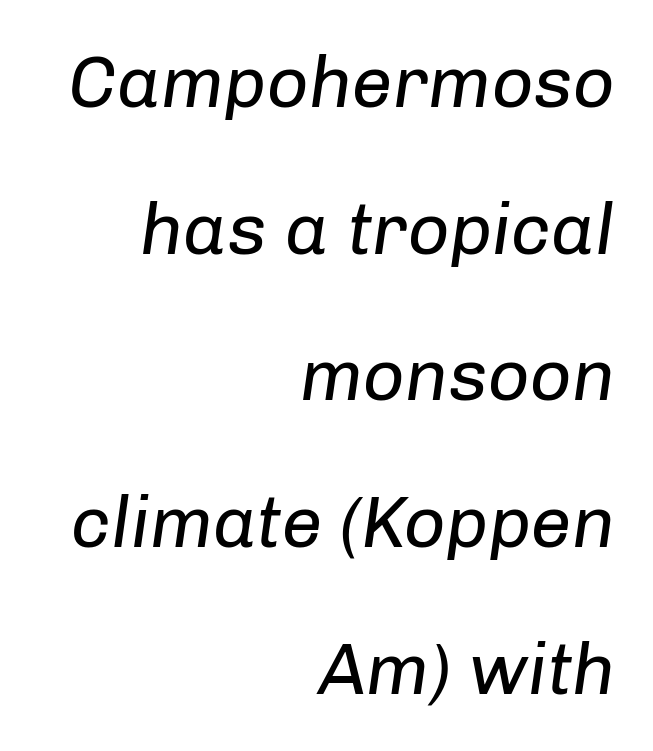
Q: Is the text bold? A: No.
Q: Is the text italic (slanted)? A: Yes, it leans right by about 8 degrees.
Q: Is the text underlined? A: No.
Q: How is the paragraph aligned? A: Right-aligned.
Q: Is the spacing between letters normal or unusually wide? A: Normal.
Q: Is the spacing between lines tight, normal or loose? A: Loose.
Q: Width (condensed, normal, or wide)? A: Normal.
Q: Stroke contrast? A: Low.
Q: x-height? A: Medium.
Q: Monospaced? A: No.
